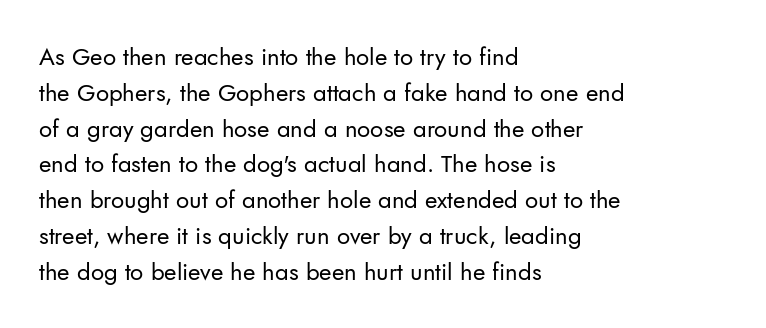
{"italic": "no", "bold": "no", "underline": "no", "align": "left", "line_spacing": "normal", "line_spacing_ratio": 1.49, "letter_spacing": "normal", "letter_spacing_em": 0.0, "glyph_px": 24}
